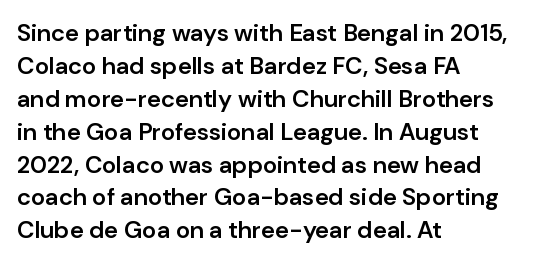
Q: Is the text bold? A: Semi-bold.
Q: Is the text italic (slanted)? A: No, it is upright.
Q: Is the text underlined? A: No.
Q: How is the paragraph aligned? A: Left-aligned.
Q: Is the spacing between letters normal or unusually wide? A: Normal.
Q: Is the spacing between lines tight, normal or loose? A: Normal.
